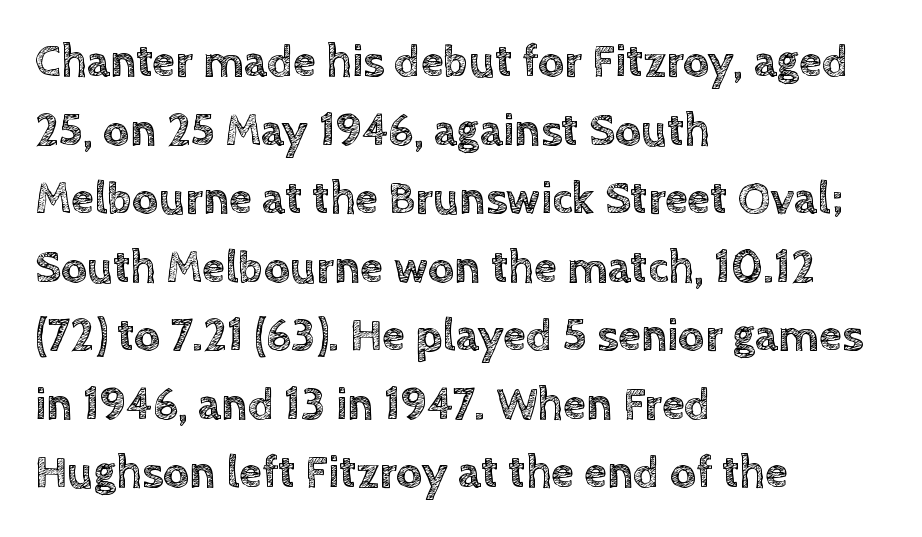
{"italic": "no", "width": "normal", "x_height": "large", "monospaced": "no", "underline": "no", "align": "left", "line_spacing": "normal", "line_spacing_ratio": 1.49, "letter_spacing": "normal", "letter_spacing_em": 0.0, "glyph_px": 46}
